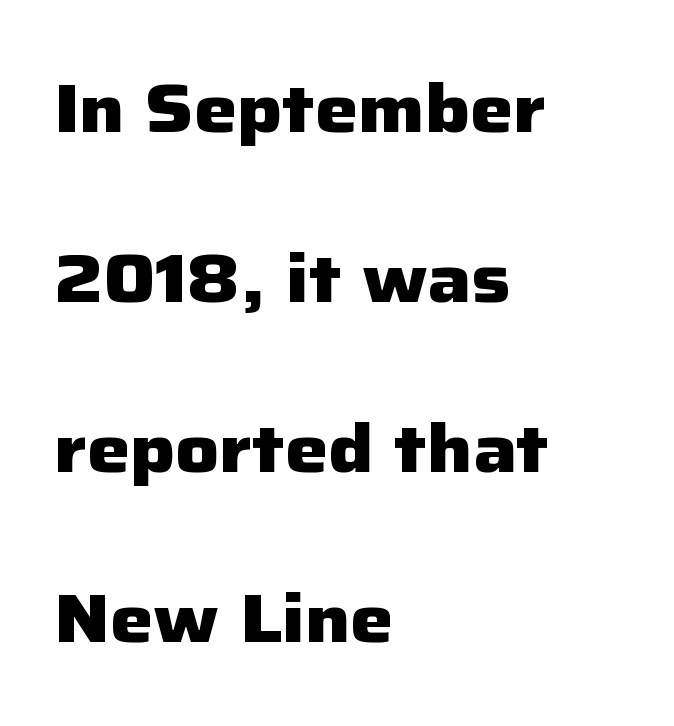
Q: Is the text bold? A: Yes.
Q: Is the text italic (slanted)? A: No, it is upright.
Q: Is the typeface a serif or a sans-serif typeface? A: Sans-serif.
Q: Is the text underlined? A: No.
Q: How is the paragraph aligned? A: Left-aligned.
Q: Is the spacing between letters normal or unusually wide? A: Normal.
Q: Is the spacing between lines tight, normal or loose? A: Loose.
Q: Width (condensed, normal, or wide)? A: Normal.
Q: Stroke contrast? A: Low.
Q: x-height? A: Medium.
Q: Monospaced? A: No.
